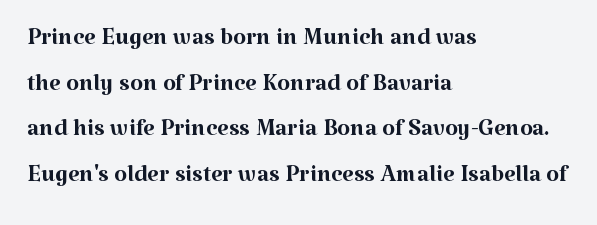
Varying glyph widths throughout — classic text-font behaviour. This is not heavy type; no bold has been used. To sum up the face: it has serifs. Which margin do the lines hug? The left one — the right edge is uneven.
